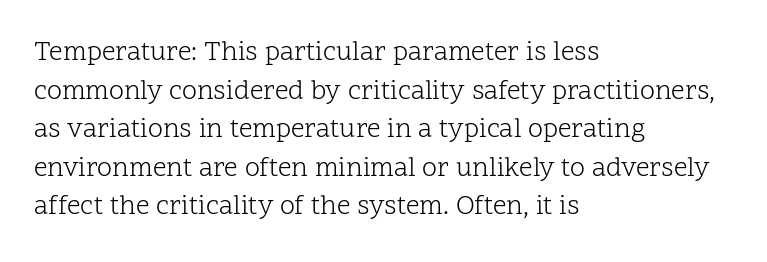
The image shows 27 px text type, upright; set left-aligned, normal line spacing (1.43x), normal letter spacing, not underlined.
